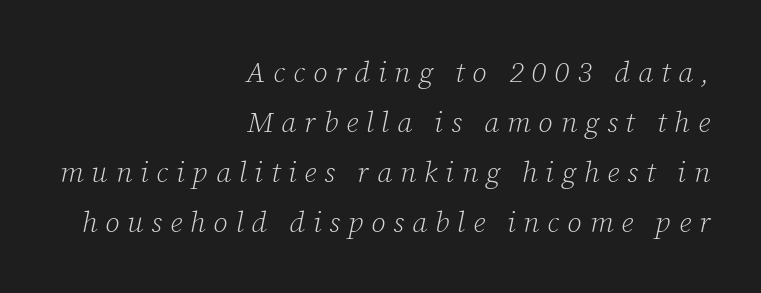
Q: Is the text bold? A: No.
Q: Is the text italic (slanted)? A: Yes, it leans right by about 12 degrees.
Q: Is the typeface a serif or a sans-serif typeface? A: Serif.
Q: Is the text underlined? A: No.
Q: How is the paragraph aligned? A: Right-aligned.
Q: Is the spacing between letters normal or unusually wide? A: Unusually wide.
Q: Width (condensed, normal, or wide)? A: Normal.
Q: Stroke contrast? A: Low.
Q: x-height? A: Medium.
Q: Monospaced? A: No.
